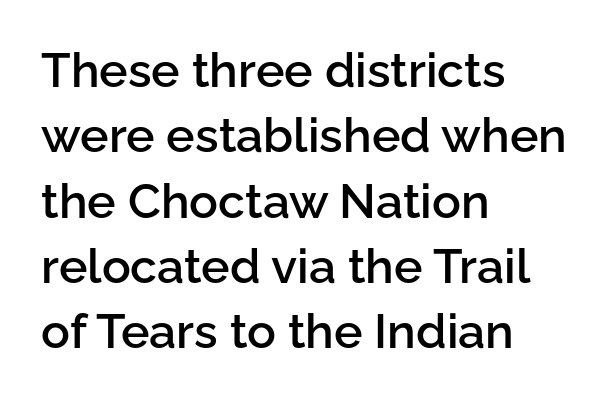
{"serif": "no", "italic": "no", "bold": "semi", "weight": "semibold", "width": "normal", "stroke_contrast": "low", "x_height": "medium", "monospaced": "no", "underline": "no", "align": "left", "line_spacing": "normal", "line_spacing_ratio": 1.36, "letter_spacing": "normal", "letter_spacing_em": 0.0, "glyph_px": 48}
